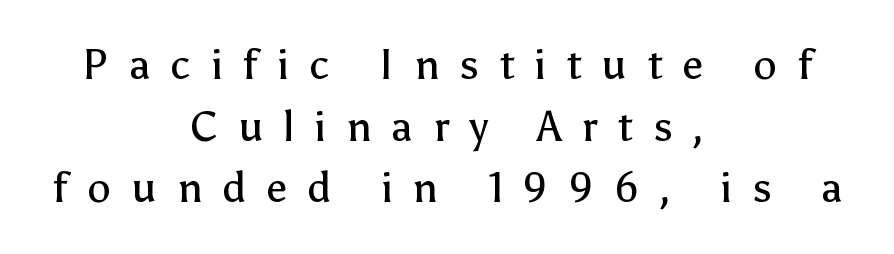
Q: Is the text bold? A: No.
Q: Is the text italic (slanted)? A: No, it is upright.
Q: Is the typeface a serif or a sans-serif typeface? A: Sans-serif.
Q: Is the text underlined? A: No.
Q: How is the paragraph aligned? A: Centered.
Q: Is the spacing between letters normal or unusually wide? A: Unusually wide.
Q: Is the spacing between lines tight, normal or loose? A: Normal.
Q: Width (condensed, normal, or wide)? A: Normal.
Q: Stroke contrast? A: Low.
Q: x-height? A: Medium.
Q: Monospaced? A: No.
